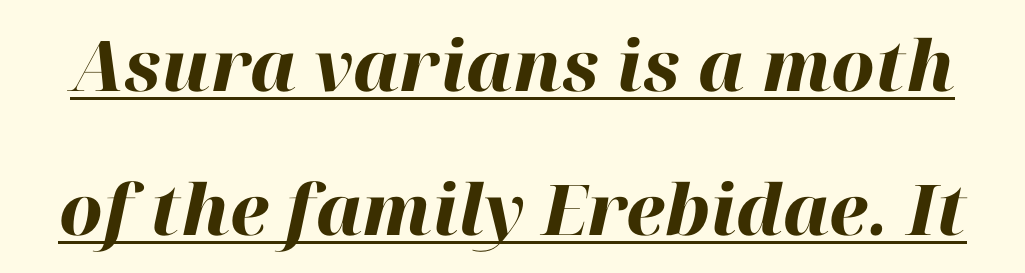
Caption: bold face, heavy strokes. Looks like regular typesetting: each glyph gets only the width it needs. Students, note that the glyphs here touch the page at normal intervals. Rendered with sloped, italic letterforms. Compared with undecorated copy, this sample adds a rule below the words.
